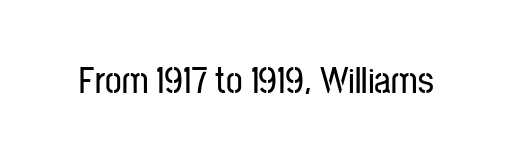
The image shows 37 px condensed sans-serif type, upright; set normal letter spacing, not underlined; low stroke contrast and a medium x-height.
